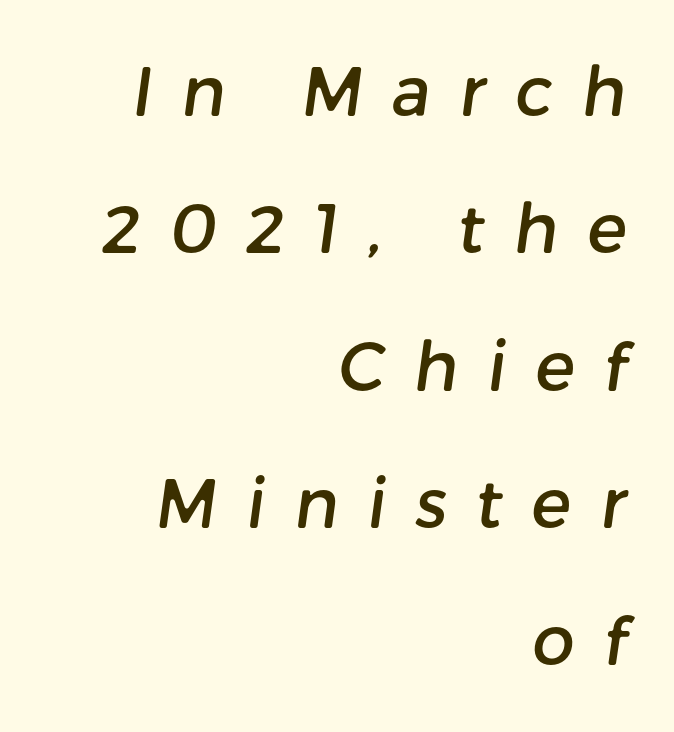
{"serif": "no", "width": "normal", "stroke_contrast": "low", "x_height": "medium", "monospaced": "no", "underline": "no", "align": "right", "line_spacing": "loose", "line_spacing_ratio": 2.05, "letter_spacing": "wide", "letter_spacing_em": 0.43, "glyph_px": 67}
